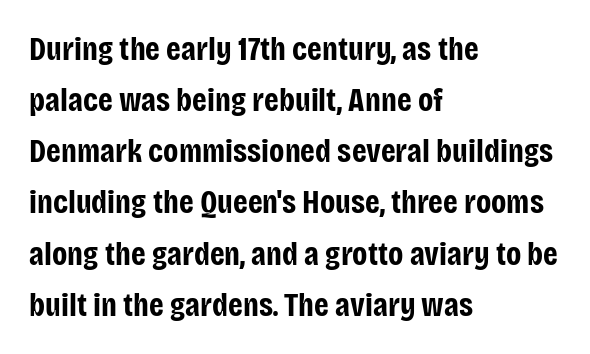
{"serif": "no", "italic": "no", "bold": "yes", "weight": "bold", "width": "condensed", "stroke_contrast": "low", "x_height": "large", "monospaced": "no", "underline": "no", "align": "left", "line_spacing": "normal", "line_spacing_ratio": 1.55, "letter_spacing": "normal", "letter_spacing_em": 0.0, "glyph_px": 33}
